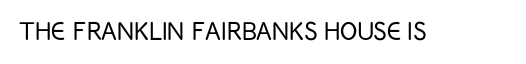
The image shows 32 px light, condensed sans-serif type, upright; set normal letter spacing, not underlined; low stroke contrast and a large x-height.
